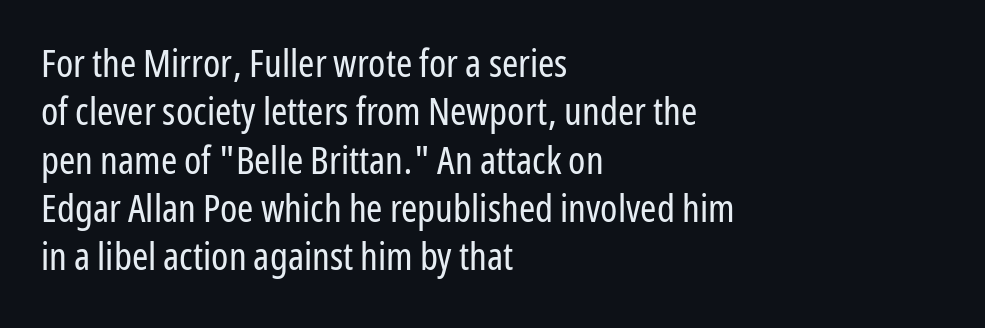
Q: Is the text bold? A: No.
Q: Is the text italic (slanted)? A: No, it is upright.
Q: Is the typeface a serif or a sans-serif typeface? A: Sans-serif.
Q: Is the text underlined? A: No.
Q: How is the paragraph aligned? A: Left-aligned.
Q: Is the spacing between letters normal or unusually wide? A: Normal.
Q: Width (condensed, normal, or wide)? A: Condensed.
Q: Stroke contrast? A: Low.
Q: x-height? A: Medium.
Q: Monospaced? A: No.
